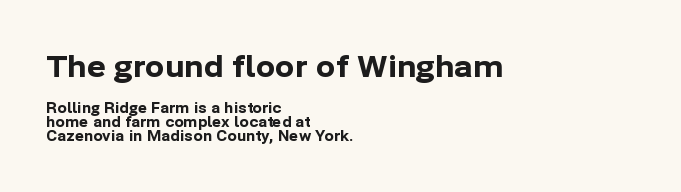
Q: Is the text bold? A: Yes.
Q: Is the text italic (slanted)? A: No, it is upright.
Q: Is the typeface a serif or a sans-serif typeface? A: Sans-serif.
Q: Is the text underlined? A: No.
Q: How is the paragraph aligned? A: Left-aligned.
Q: Is the spacing between letters normal or unusually wide? A: Normal.
Q: Is the spacing between lines tight, normal or loose? A: Tight.
Q: Which block of text is set in a larger size, the first (top) or the second (bottom)? A: The first (top) one.
Q: Width (condensed, normal, or wide)? A: Normal.
Q: Stroke contrast? A: Low.
Q: x-height? A: Medium.
Q: Monospaced? A: No.
